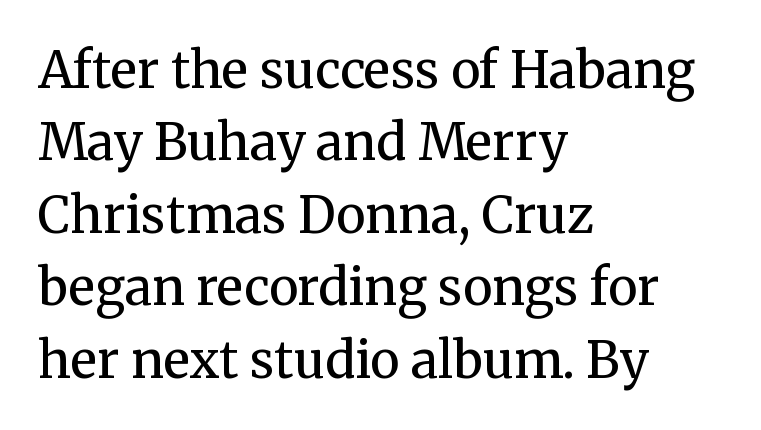
Q: Is the text bold? A: No.
Q: Is the text italic (slanted)? A: No, it is upright.
Q: Is the typeface a serif or a sans-serif typeface? A: Serif.
Q: Is the text underlined? A: No.
Q: How is the paragraph aligned? A: Left-aligned.
Q: Is the spacing between letters normal or unusually wide? A: Normal.
Q: Is the spacing between lines tight, normal or loose? A: Normal.
Q: Width (condensed, normal, or wide)? A: Normal.
Q: Stroke contrast? A: Medium.
Q: x-height? A: Medium.
Q: Monospaced? A: No.
